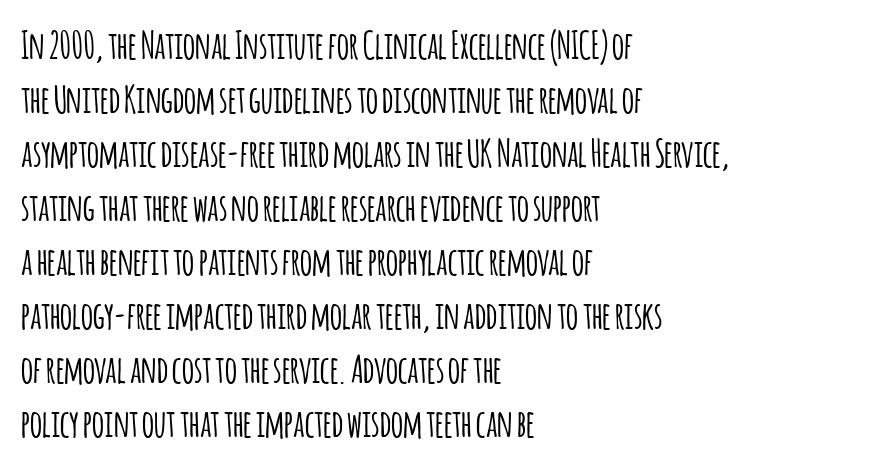
Alignment: flush left. This is roman type, the default non-slanted kind. Type without underlining. A typesetter would call this zero additional tracking. A typesetter would call this leading conventional body-copy spacing.
